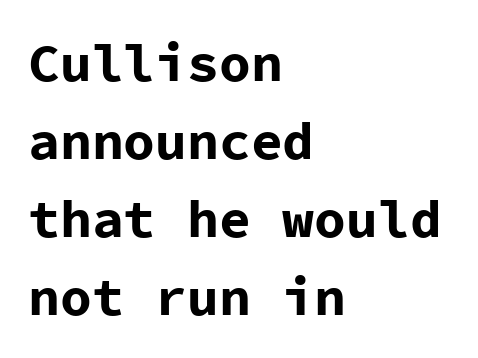
{"serif": "no", "italic": "no", "bold": "yes", "weight": "bold", "width": "normal", "stroke_contrast": "low", "x_height": "medium", "monospaced": "yes", "underline": "no", "align": "left", "line_spacing": "normal", "line_spacing_ratio": 1.47, "letter_spacing": "normal", "letter_spacing_em": 0.0, "glyph_px": 53}
